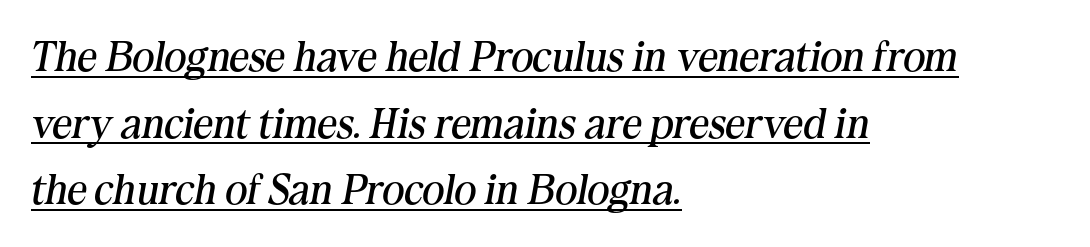
The ragged edge is on the right, which tells us the setting is flush left. A typesetter would call this proportional, since set widths differ per character. The typeface chosen for these lines features serifs. Leading matches the norm, producing a regular column.
